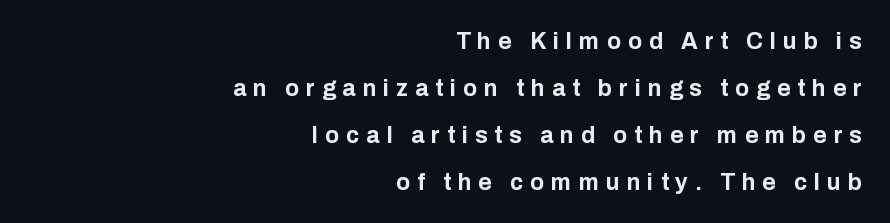
The compositor pushed each line to the right boundary. The space between consecutive lines is lavish. The passage shown has open, widely tracked lettering throughout. Bold? Absolutely — the strokes are thick and heavy. Quick note: underline off.
